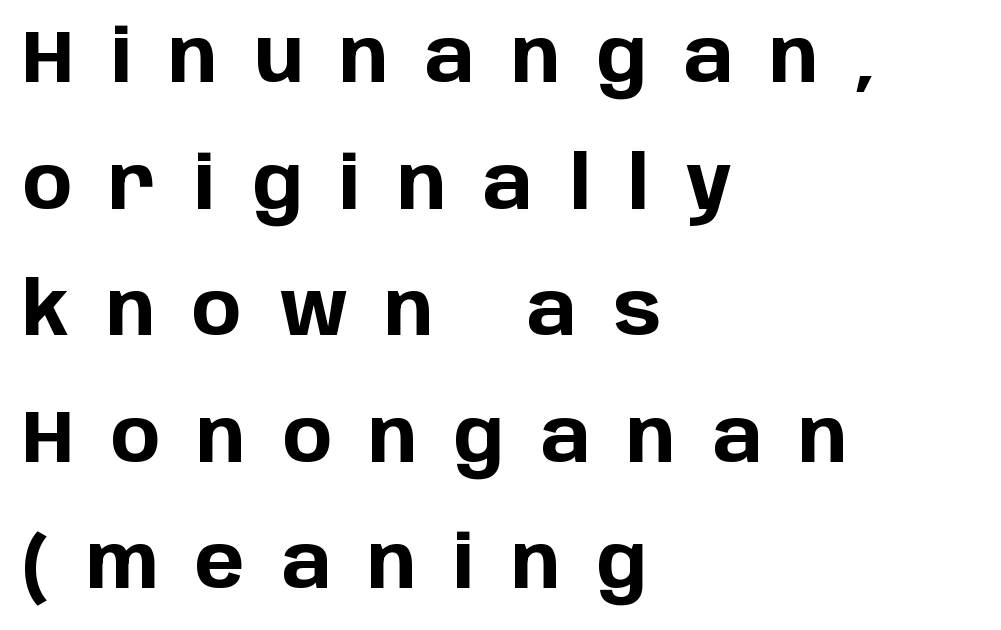
{"serif": "no", "italic": "no", "bold": "yes", "weight": "bold", "width": "normal", "stroke_contrast": "low", "x_height": "large", "monospaced": "no", "underline": "no", "align": "left", "line_spacing_ratio": 1.71, "letter_spacing": "wide", "letter_spacing_em": 0.5, "glyph_px": 74}
